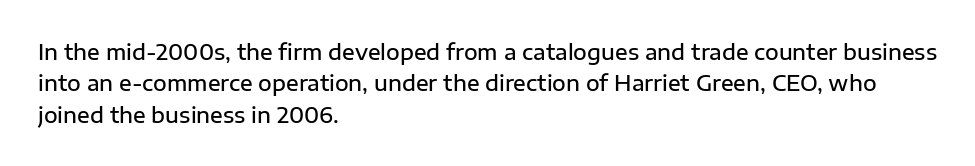
The image shows 21 px text type, upright; set left-aligned, normal line spacing (1.5x), normal letter spacing, not underlined.
